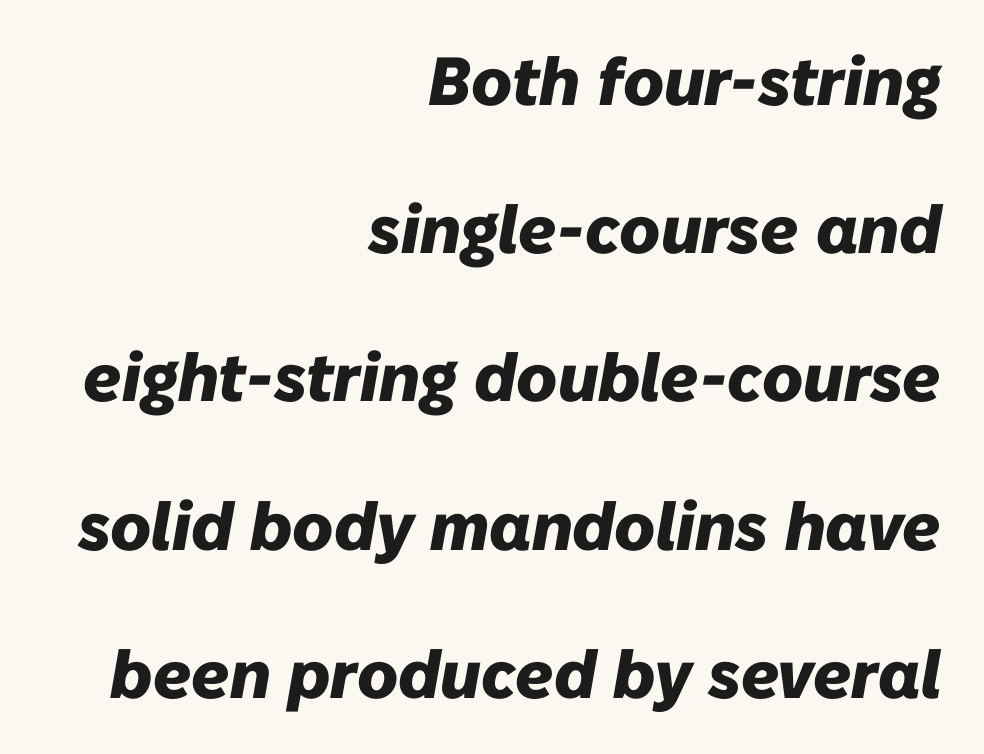
{"italic": "yes", "lean": "right", "slant_degrees": 10, "bold": "yes", "weight": "heavy", "width": "normal", "stroke_contrast": "low", "x_height": "medium", "monospaced": "no", "underline": "no", "align": "right", "line_spacing": "loose", "line_spacing_ratio": 2.18, "letter_spacing": "normal", "letter_spacing_em": 0.0, "glyph_px": 68}
